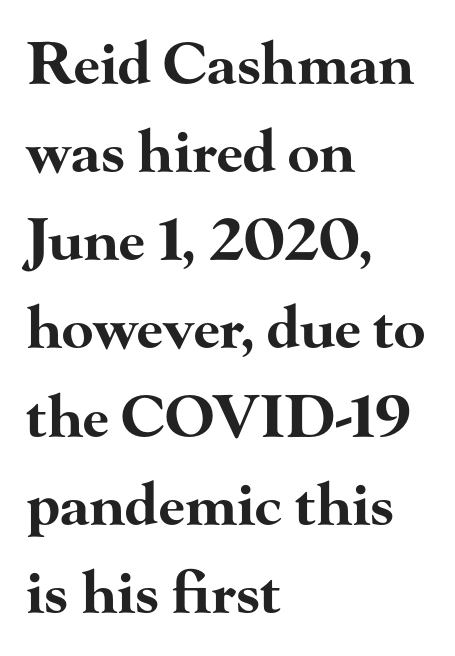
The image shows 58 px bold, wide serif type, upright; set left-aligned, normal line spacing (1.52x), normal letter spacing, not underlined; high stroke contrast and a small x-height.
